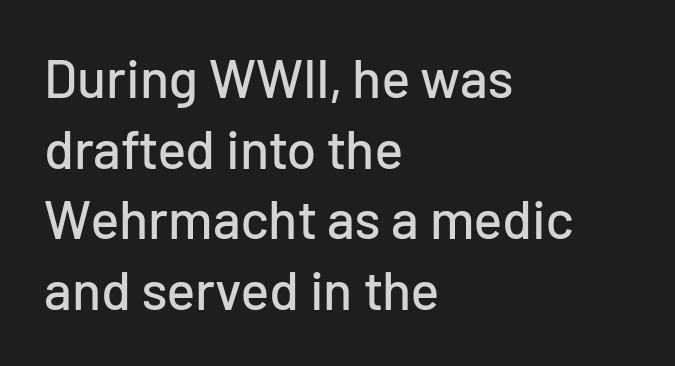
Q: Is the text italic (slanted)? A: No, it is upright.
Q: Is the typeface a serif or a sans-serif typeface? A: Sans-serif.
Q: Is the text underlined? A: No.
Q: How is the paragraph aligned? A: Left-aligned.
Q: Is the spacing between letters normal or unusually wide? A: Normal.
Q: Is the spacing between lines tight, normal or loose? A: Normal.
Q: Width (condensed, normal, or wide)? A: Normal.
Q: Stroke contrast? A: Low.
Q: x-height? A: Medium.
Q: Monospaced? A: No.
